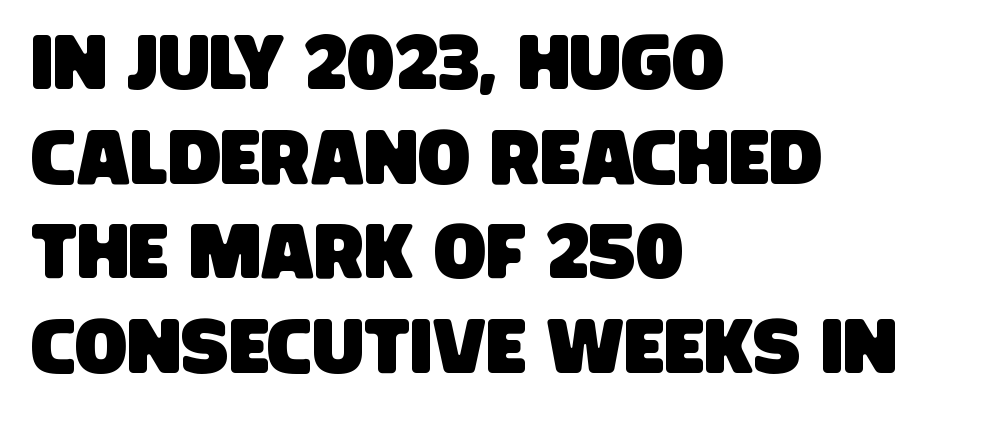
In terms of letterform style, serifs are entirely absent. Check under the words: just untouched page. Here the designer chose a conventional face with non-uniform glyph widths. The lines are quadded left. The type is set solid horizontally, with unmodified tracking.
